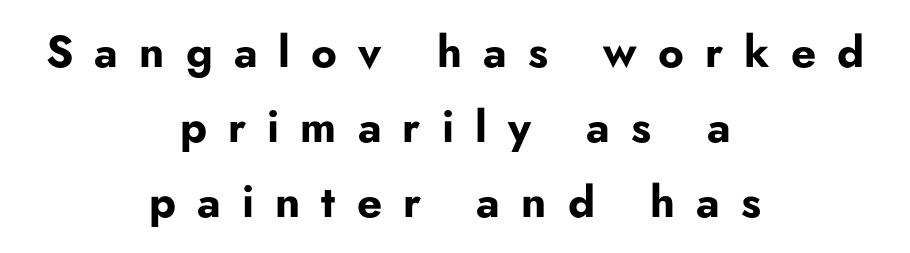
Q: Is the text bold? A: Yes.
Q: Is the text italic (slanted)? A: No, it is upright.
Q: Is the typeface a serif or a sans-serif typeface? A: Sans-serif.
Q: Is the text underlined? A: No.
Q: How is the paragraph aligned? A: Centered.
Q: Is the spacing between letters normal or unusually wide? A: Unusually wide.
Q: Is the spacing between lines tight, normal or loose? A: Normal.
Q: Width (condensed, normal, or wide)? A: Normal.
Q: Stroke contrast? A: Low.
Q: x-height? A: Small.
Q: Monospaced? A: No.
